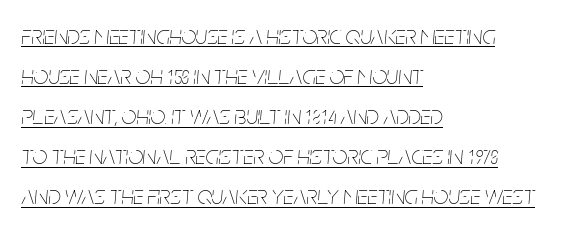
Q: Is the text bold? A: No.
Q: Is the text italic (slanted)? A: Yes, it leans right by about 5 degrees.
Q: Is the text underlined? A: Yes.
Q: How is the paragraph aligned? A: Left-aligned.
Q: Is the spacing between letters normal or unusually wide? A: Normal.
Q: Is the spacing between lines tight, normal or loose? A: Normal.
